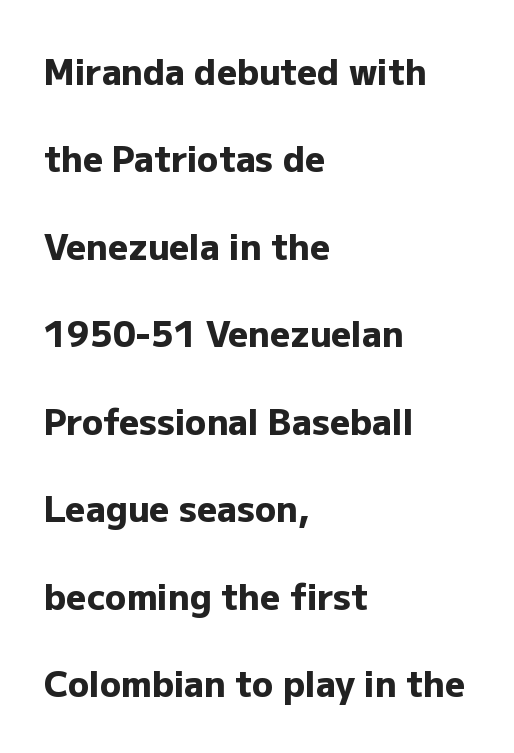
{"serif": "no", "italic": "no", "bold": "yes", "weight": "heavy", "width": "normal", "stroke_contrast": "low", "x_height": "medium", "monospaced": "no", "underline": "no", "align": "left", "line_spacing": "loose", "line_spacing_ratio": 2.5, "letter_spacing": "normal", "letter_spacing_em": 0.0, "glyph_px": 35}
